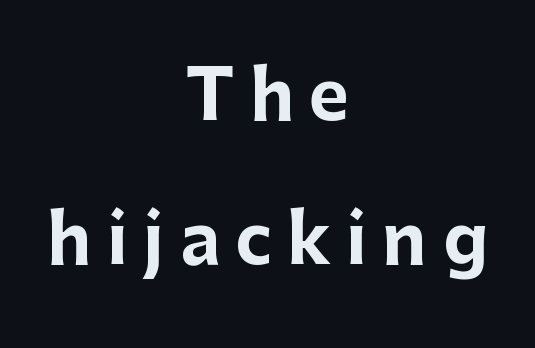
Q: Is the text bold? A: Yes.
Q: Is the text italic (slanted)? A: No, it is upright.
Q: Is the typeface a serif or a sans-serif typeface? A: Sans-serif.
Q: Is the text underlined? A: No.
Q: How is the paragraph aligned? A: Centered.
Q: Is the spacing between letters normal or unusually wide? A: Unusually wide.
Q: Is the spacing between lines tight, normal or loose? A: Loose.
Q: Width (condensed, normal, or wide)? A: Normal.
Q: Stroke contrast? A: Low.
Q: x-height? A: Medium.
Q: Monospaced? A: No.
